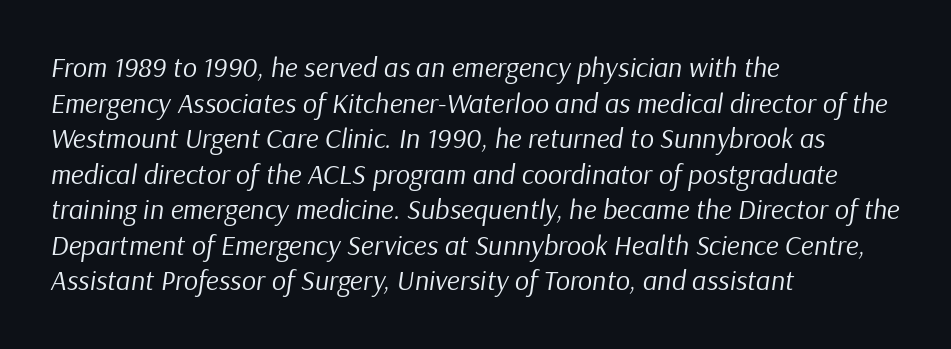
The image shows 28 px regular-weight type, italic (leaning right); set left-aligned, normal line spacing (1.27x), normal letter spacing, not underlined; low stroke contrast and a medium x-height.
